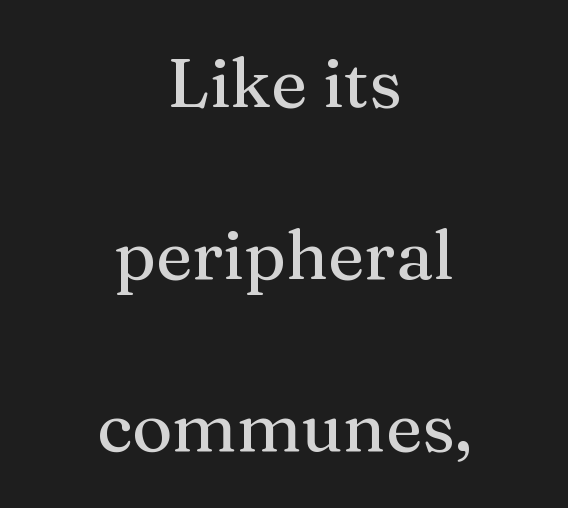
The space between consecutive lines is lavish. Stroke terminals: seriffed. The tracking reads as untouched default to a designer's eye. Posture: upright roman. Compared with a flush-left layout, this one balances lines on the center instead.
